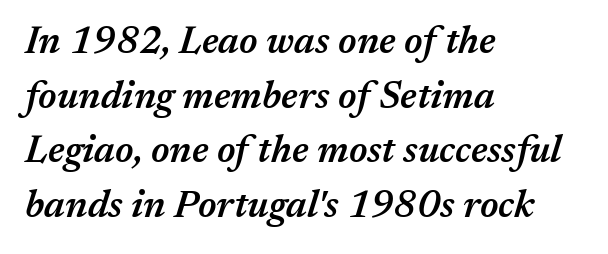
{"italic": "yes", "lean": "right", "slant_degrees": 17, "bold": "semi", "weight": "semibold", "width": "normal", "stroke_contrast": "medium", "x_height": "medium", "monospaced": "no", "underline": "no", "align": "left", "line_spacing": "normal", "line_spacing_ratio": 1.44, "letter_spacing": "normal", "letter_spacing_em": 0.0, "glyph_px": 38}
